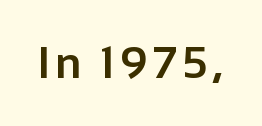
The image shows 44 px bold sans-serif type, upright; set not underlined; low stroke contrast and a medium x-height.
